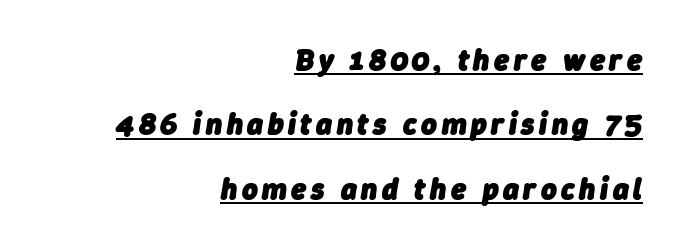
Q: Is the text bold? A: Yes.
Q: Is the text italic (slanted)? A: Yes, it leans right by about 9 degrees.
Q: Is the text underlined? A: Yes.
Q: How is the paragraph aligned? A: Right-aligned.
Q: Is the spacing between lines tight, normal or loose? A: Loose.
Q: Width (condensed, normal, or wide)? A: Normal.
Q: Stroke contrast? A: Low.
Q: x-height? A: Medium.
Q: Monospaced? A: No.
